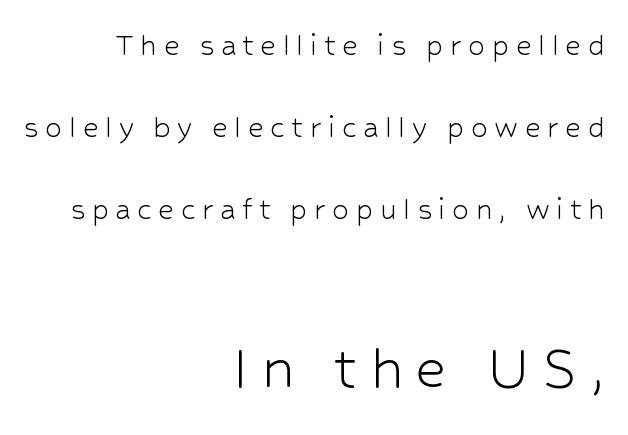
{"serif": "no", "italic": "no", "bold": "no", "weight": "light", "width": "normal", "stroke_contrast": "low", "x_height": "medium", "monospaced": "no", "underline": "no", "align": "right", "line_spacing": "loose", "line_spacing_ratio": 2.41, "larger_block": "second", "size_ratio": 2.0, "glyph_px": 68}
